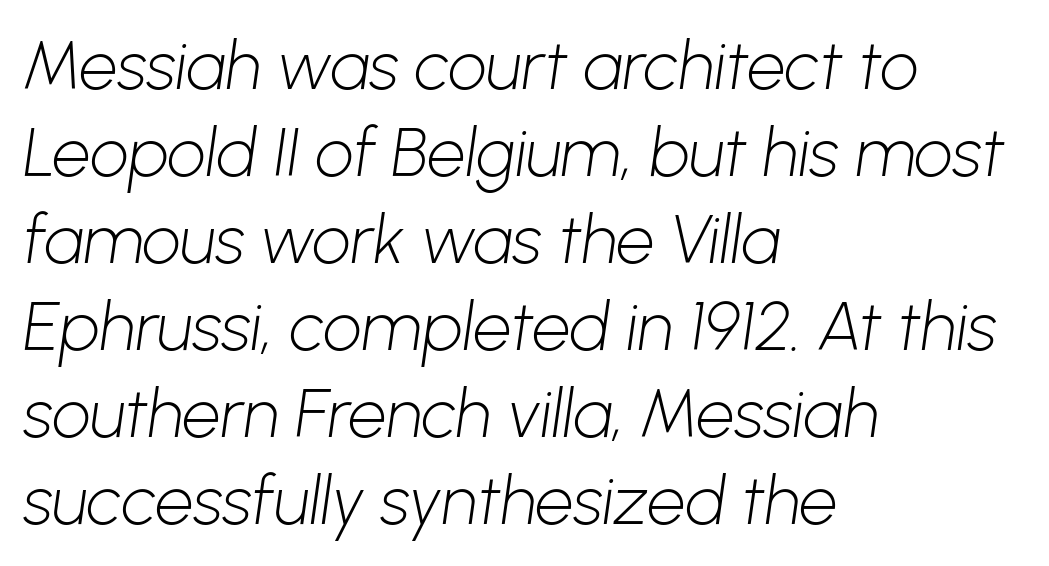
Q: Is the text bold? A: No.
Q: Is the typeface a serif or a sans-serif typeface? A: Sans-serif.
Q: Is the text underlined? A: No.
Q: How is the paragraph aligned? A: Left-aligned.
Q: Is the spacing between letters normal or unusually wide? A: Normal.
Q: Is the spacing between lines tight, normal or loose? A: Normal.
Q: Width (condensed, normal, or wide)? A: Normal.
Q: Stroke contrast? A: Low.
Q: x-height? A: Medium.
Q: Monospaced? A: No.
